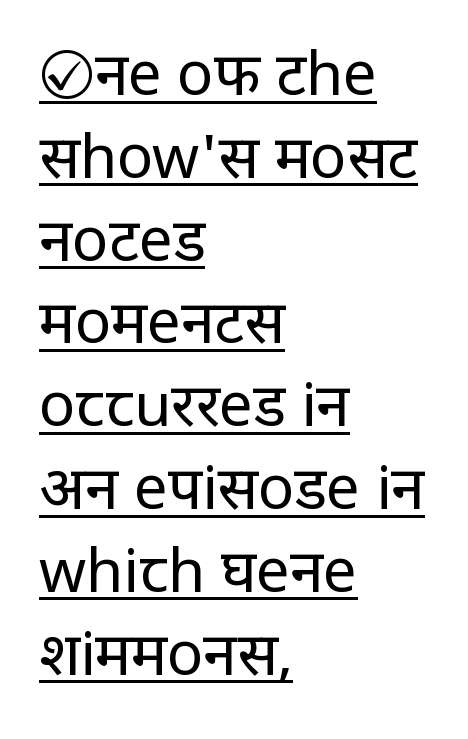
Q: Is the text bold? A: No.
Q: Is the text italic (slanted)? A: No, it is upright.
Q: Is the typeface a serif or a sans-serif typeface? A: Sans-serif.
Q: Is the text underlined? A: Yes.
Q: How is the paragraph aligned? A: Left-aligned.
Q: Is the spacing between letters normal or unusually wide? A: Normal.
Q: Is the spacing between lines tight, normal or loose? A: Normal.
Q: Width (condensed, normal, or wide)? A: Normal.
Q: Stroke contrast? A: Low.
Q: x-height? A: Large.
Q: Monospaced? A: No.
